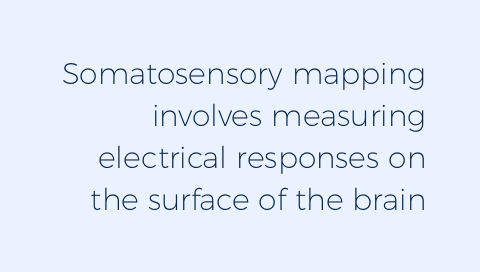
The space directly below the letters is spotless. Horizontally, the lines are justified to the trailing edge only. Summary of vertical rhythm: regular, with standard interline spacing. No extra tracking has been applied to these lines. The letters stand straight up with perfectly vertical stems. The passage shown is typeset with a sans-serif family.
